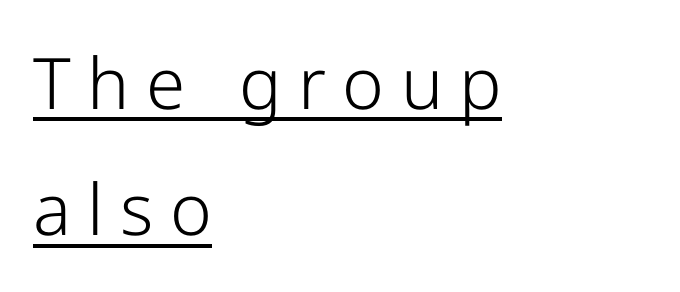
{"serif": "no", "italic": "no", "bold": "no", "weight": "light", "width": "normal", "stroke_contrast": "low", "x_height": "medium", "monospaced": "no", "underline": "yes", "align": "left", "line_spacing_ratio": 1.78, "letter_spacing": "wide", "letter_spacing_em": 0.23, "glyph_px": 71}
